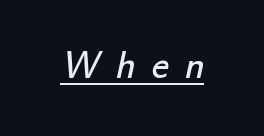
Weight: not bold — regular or lighter. The passage shown is typed in a proportional face where columns would drift. Substantial extra tracking has been applied to these lines. The designer went with a sans here, leaving each stem footless.
